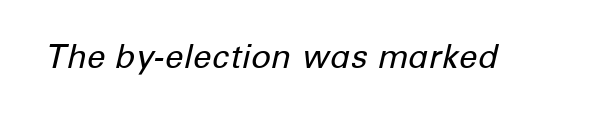
Q: Is the text bold? A: No.
Q: Is the text italic (slanted)? A: Yes, it leans right by about 12 degrees.
Q: Is the text underlined? A: No.
Q: Is the spacing between letters normal or unusually wide? A: Normal.
Q: Width (condensed, normal, or wide)? A: Normal.
Q: Stroke contrast? A: Low.
Q: x-height? A: Medium.
Q: Monospaced? A: No.
